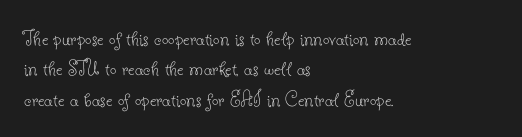
The space directly below the letters is spotless. Caption: standard tracking, unaltered. Vertically, the passage feels balanced, rows spaced as you'd expect. Does the lettering tilt? It doesn't — this is upright.
